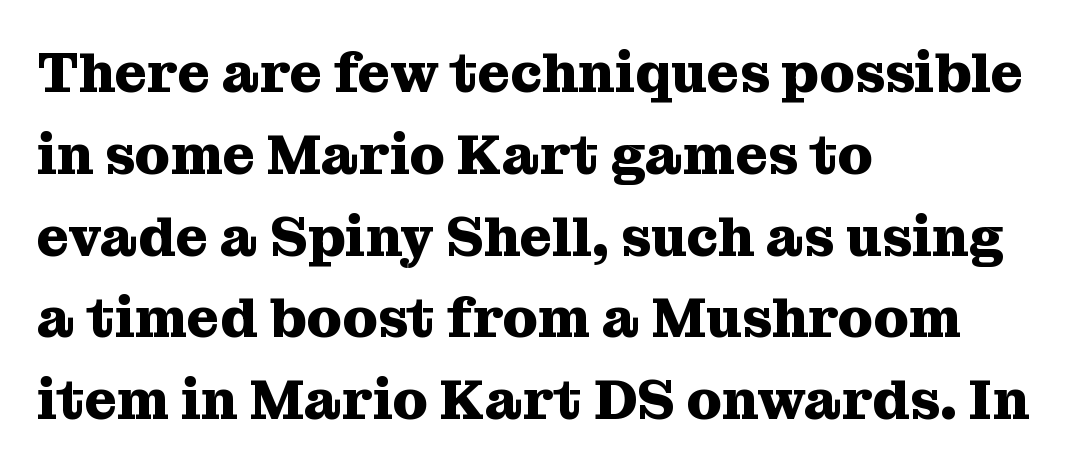
Tall strokes in this sample are plumb rather than angled. Every letter is thick-stroked: bold, no question. The compositor pushed each line to the left boundary. Does the leading feel generous? No, just average. Tracking here is standard; glyphs follow each other at the usual distance.
